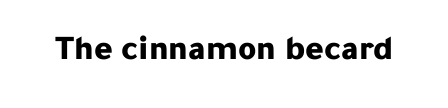
{"serif": "no", "italic": "no", "bold": "yes", "weight": "bold", "width": "normal", "stroke_contrast": "low", "x_height": "medium", "monospaced": "no", "underline": "no", "letter_spacing": "normal", "letter_spacing_em": 0.0, "glyph_px": 35}
